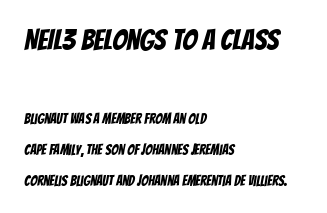
The image shows 29 px condensed sans-serif type; set left-aligned, loose line spacing (2.2x), normal letter spacing, not underlined; the first (top) block is 2.07x larger; low stroke contrast and a large x-height.
